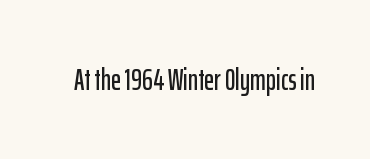
Is the letter spacing exaggerated? No — it looks like the ordinary default. Lines of text with bare space underneath. A typesetter would label this face a sans. Varying glyph widths throughout — classic text-font behaviour. Tall strokes in this sample are plumb rather than angled.
